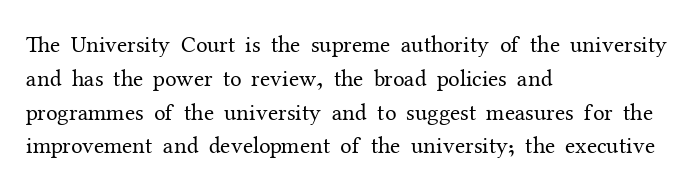
Q: Is the text bold? A: No.
Q: Is the text italic (slanted)? A: No, it is upright.
Q: Is the text underlined? A: No.
Q: How is the paragraph aligned? A: Left-aligned.
Q: Is the spacing between letters normal or unusually wide? A: Normal.
Q: Is the spacing between lines tight, normal or loose? A: Normal.
